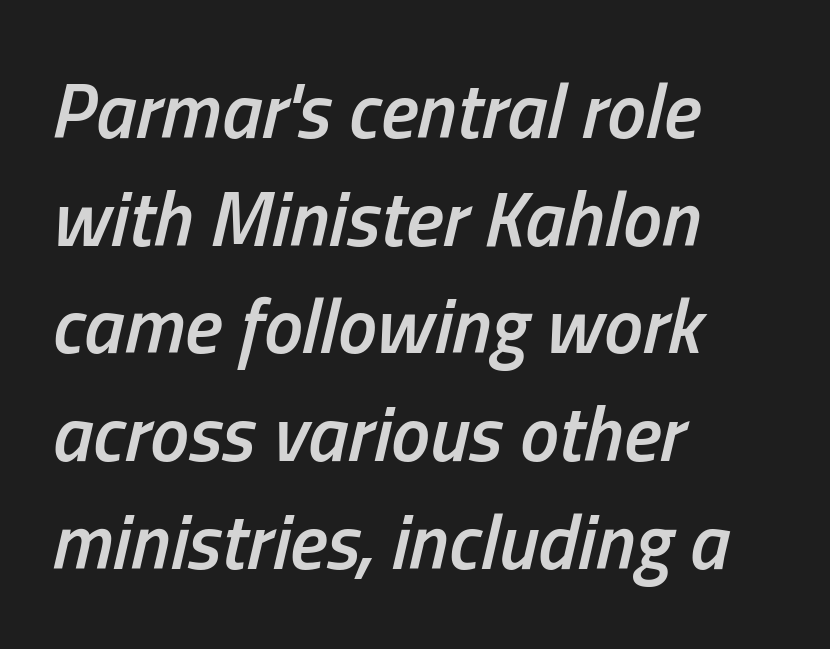
Q: Is the text bold? A: Semi-bold.
Q: Is the text italic (slanted)? A: Yes, it leans right by about 13 degrees.
Q: Is the text underlined? A: No.
Q: How is the paragraph aligned? A: Left-aligned.
Q: Is the spacing between letters normal or unusually wide? A: Normal.
Q: Is the spacing between lines tight, normal or loose? A: Normal.
Q: Width (condensed, normal, or wide)? A: Condensed.
Q: Stroke contrast? A: Low.
Q: x-height? A: Medium.
Q: Monospaced? A: No.
